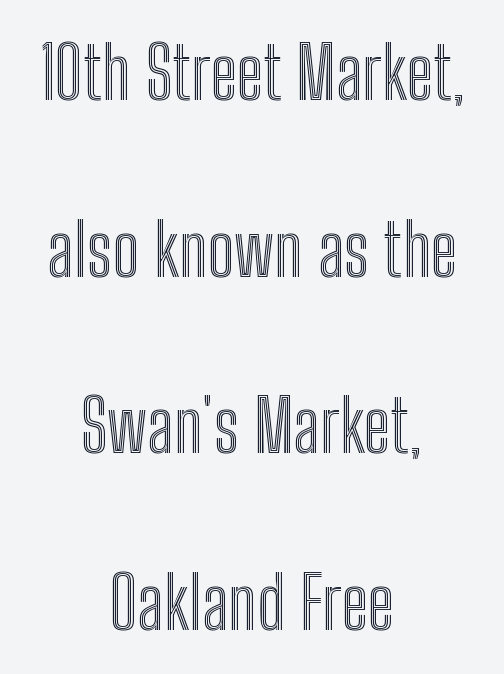
Designer's note — italics off, roman on. Vertical spacing — loose. These lines are rendered in a variable-pitch font. In CSS terms this would be text-align: center.
